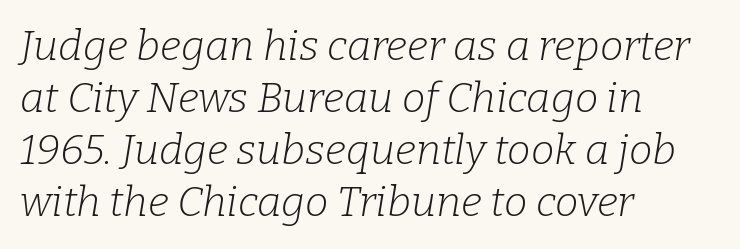
The image shows 42 px light serif type, italic (leaning right); set left-aligned, line spacing 1.24x, normal letter spacing, not underlined; low stroke contrast and a medium x-height.
